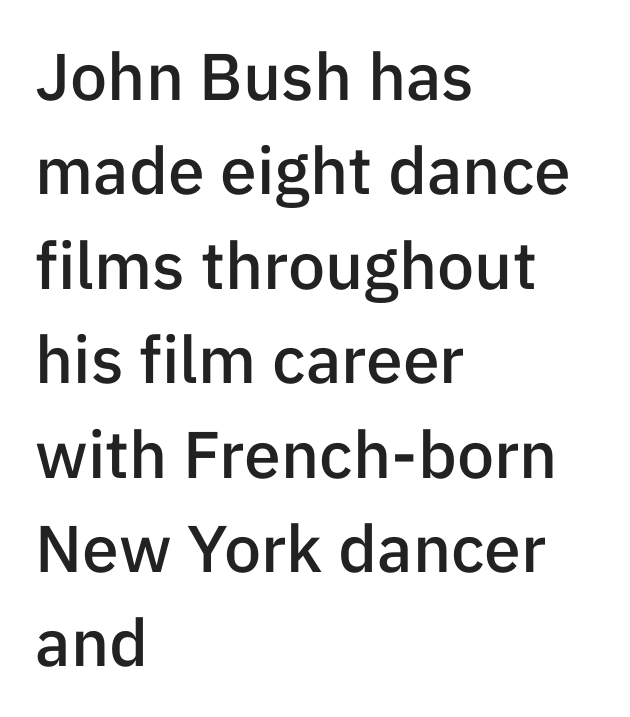
Is this a fixed-width face? No — the glyphs have proportional, varying widths. Typeset ragged right — the left edge is the straight one. The space between consecutive lines is moderate. These lines were composed using upright roman letters.
